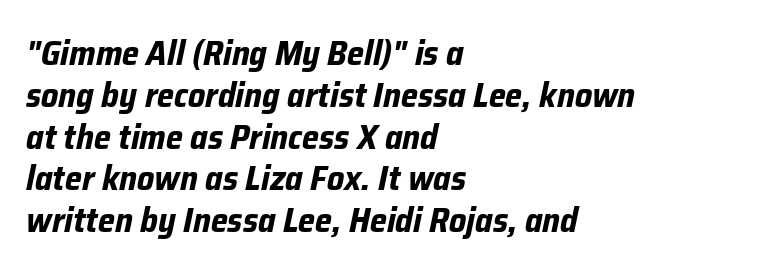
Just letters on the line, the space beneath them empty. Observe the lean: these are italic letterforms. Words appear dense and cohesive because spacing is normal. The strokes are fattened all the way to bold.
